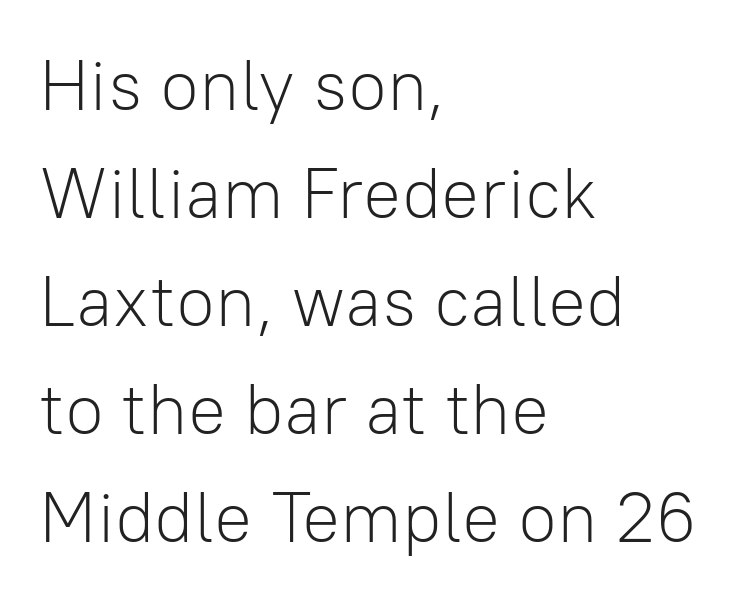
Q: Is the text bold? A: No.
Q: Is the text italic (slanted)? A: No, it is upright.
Q: Is the typeface a serif or a sans-serif typeface? A: Sans-serif.
Q: Is the text underlined? A: No.
Q: How is the paragraph aligned? A: Left-aligned.
Q: Is the spacing between letters normal or unusually wide? A: Normal.
Q: Is the spacing between lines tight, normal or loose? A: Normal.
Q: Width (condensed, normal, or wide)? A: Normal.
Q: Stroke contrast? A: Low.
Q: x-height? A: Medium.
Q: Monospaced? A: No.
